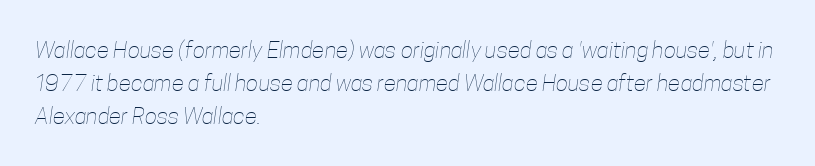
{"bold": "no", "underline": "no", "align": "left", "line_spacing": "normal", "line_spacing_ratio": 1.44, "letter_spacing": "normal", "letter_spacing_em": 0.0, "glyph_px": 23}
